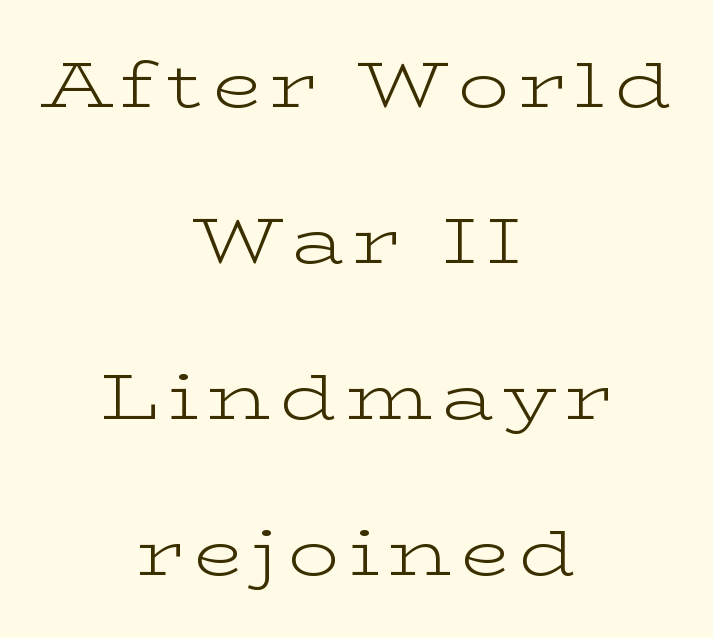
Teacher's note: observe the equal gaps on both sides — that is centered alignment. Proportional: the letters do not fall into vertical columns. Each new line begins a long way beneath the previous one. A serif font was chosen for this passage. Each row of text sits above clean, open space. In terms of posture, this sample is upright.
